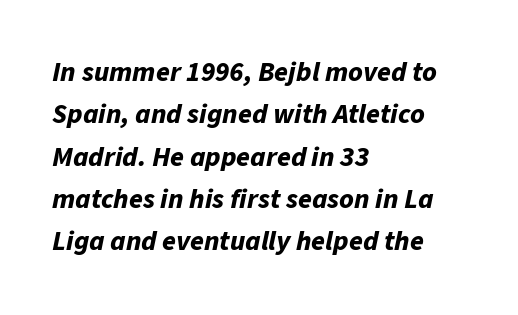
{"italic": "yes", "lean": "right", "slant_degrees": 11, "bold": "yes", "weight": "bold", "width": "normal", "stroke_contrast": "low", "x_height": "medium", "monospaced": "no", "underline": "no", "align": "left", "line_spacing": "normal", "line_spacing_ratio": 1.51, "letter_spacing": "normal", "letter_spacing_em": 0.0, "glyph_px": 28}
